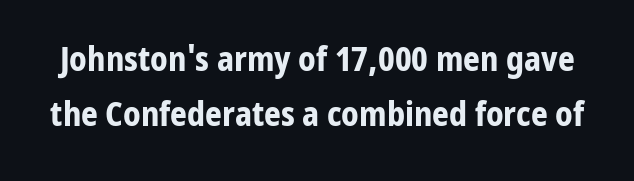
The image shows 33 px bold sans-serif type, upright; set normal line spacing (1.66x), normal letter spacing, not underlined; low stroke contrast and a medium x-height.
